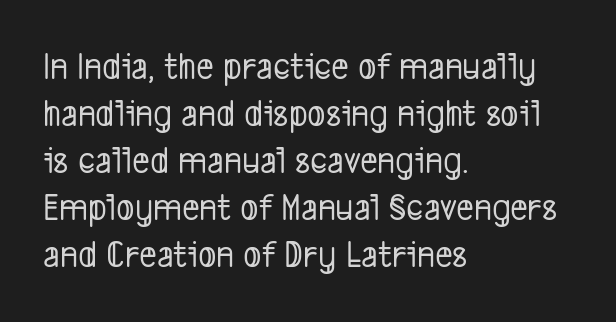
Q: Is the typeface a serif or a sans-serif typeface? A: Sans-serif.
Q: Is the text underlined? A: No.
Q: How is the paragraph aligned? A: Left-aligned.
Q: Is the spacing between letters normal or unusually wide? A: Normal.
Q: Width (condensed, normal, or wide)? A: Condensed.
Q: Stroke contrast? A: Low.
Q: x-height? A: Medium.
Q: Monospaced? A: No.
